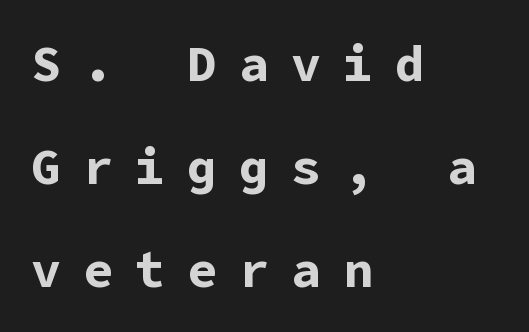
Q: Is the text bold? A: Yes.
Q: Is the text italic (slanted)? A: No, it is upright.
Q: Is the typeface a serif or a sans-serif typeface? A: Sans-serif.
Q: Is the text underlined? A: No.
Q: How is the paragraph aligned? A: Left-aligned.
Q: Is the spacing between letters normal or unusually wide? A: Unusually wide.
Q: Is the spacing between lines tight, normal or loose? A: Loose.
Q: Width (condensed, normal, or wide)? A: Normal.
Q: Stroke contrast? A: Low.
Q: x-height? A: Medium.
